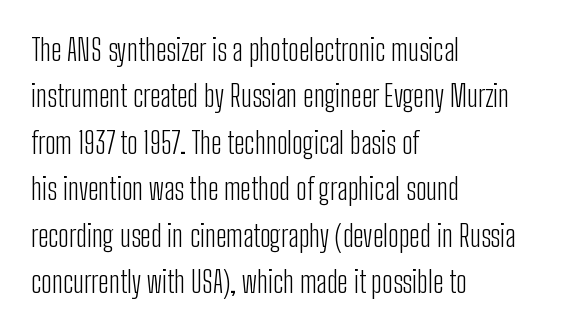
The face used here is proportionally spaced, like ordinary book or web type. What's the leading like? Ordinary, nothing unusual. This rendering employs a face without finishing strokes, i.e., a sans-serif. Italic? Not at all — the glyphs are vertical.
